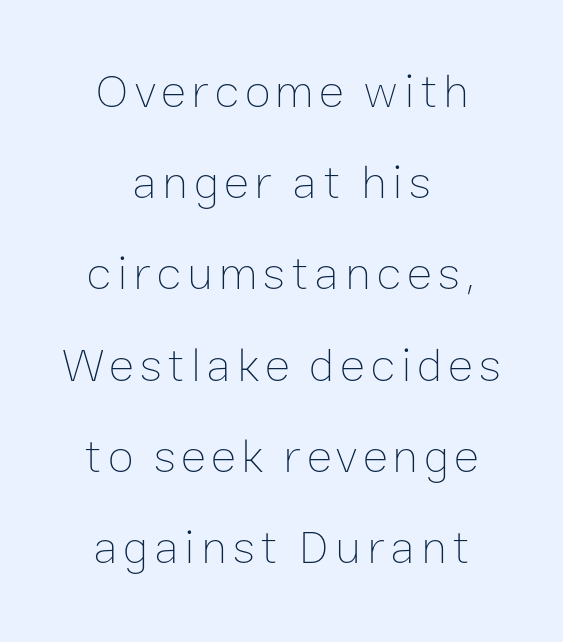
{"italic": "no", "bold": "no", "weight": "thin", "width": "normal", "stroke_contrast": "low", "x_height": "medium", "monospaced": "no", "underline": "no", "align": "center", "line_spacing": "loose", "line_spacing_ratio": 1.9, "glyph_px": 48}
